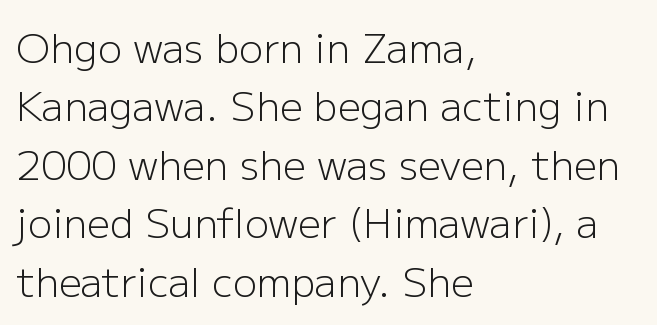
The image shows 40 px light sans-serif type, upright; set left-aligned, normal line spacing (1.46x), normal letter spacing, not underlined; low stroke contrast and a medium x-height.
